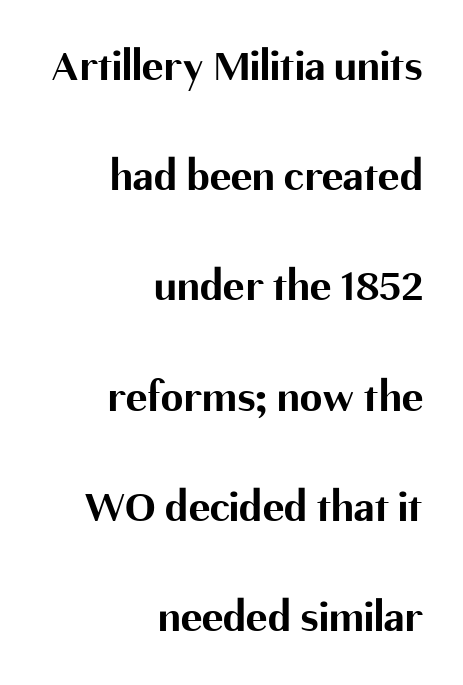
{"serif": "no", "italic": "no", "bold": "yes", "weight": "bold", "width": "normal", "stroke_contrast": "medium", "x_height": "medium", "monospaced": "no", "underline": "no", "align": "right", "line_spacing": "loose", "line_spacing_ratio": 2.45, "letter_spacing": "normal", "letter_spacing_em": 0.0, "glyph_px": 45}
